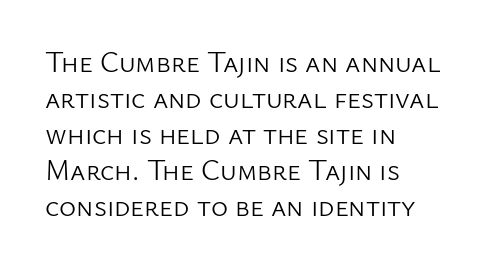
{"serif": "no", "italic": "no", "bold": "no", "weight": "light", "width": "normal", "stroke_contrast": "low", "x_height": "medium", "monospaced": "no", "underline": "no", "align": "left", "line_spacing_ratio": 1.24, "letter_spacing": "normal", "letter_spacing_em": 0.0, "glyph_px": 29}
